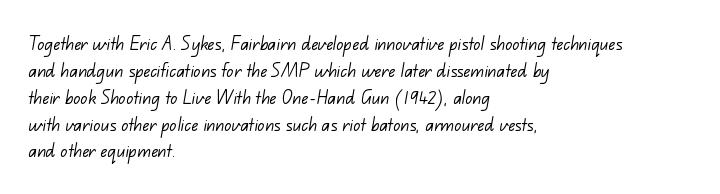
{"bold": "no", "underline": "no", "align": "left", "line_spacing_ratio": 1.22, "letter_spacing": "normal", "letter_spacing_em": 0.0, "glyph_px": 22}
